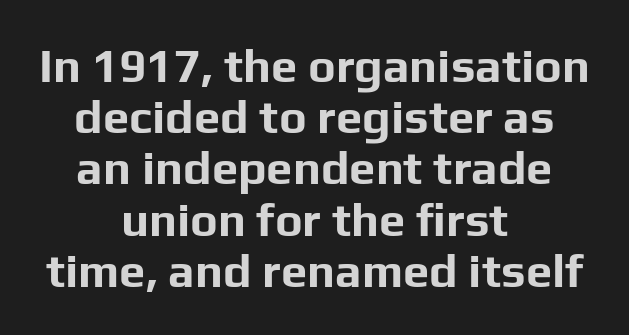
{"serif": "no", "italic": "no", "bold": "yes", "weight": "bold", "width": "normal", "stroke_contrast": "low", "x_height": "medium", "monospaced": "no", "underline": "no", "align": "center", "line_spacing": "tight", "line_spacing_ratio": 1.09, "letter_spacing": "normal", "letter_spacing_em": 0.0, "glyph_px": 47}
